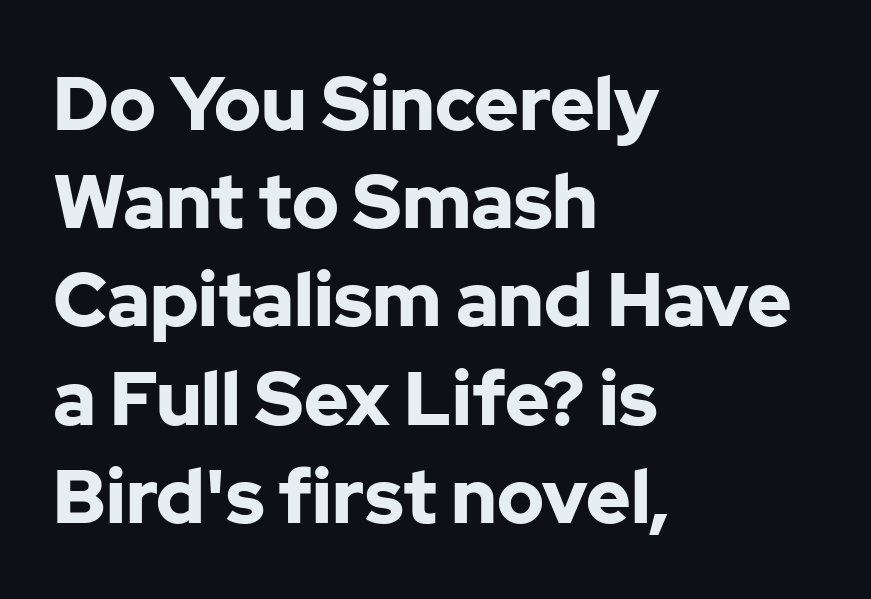
The image shows 75 px bold sans-serif type, upright; set left-aligned, normal line spacing (1.31x), normal letter spacing, not underlined; low stroke contrast and a medium x-height.
